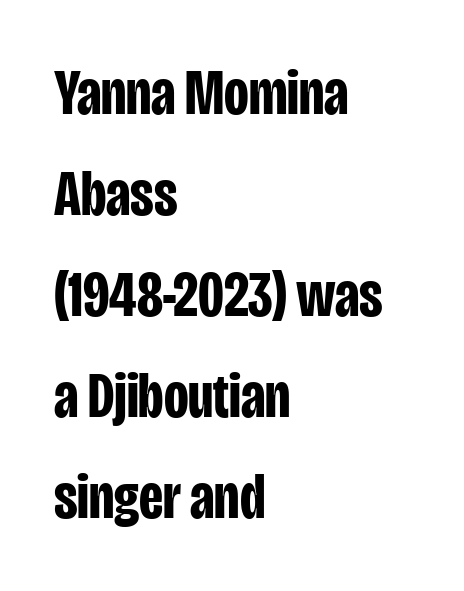
Each glyph is drawn with heavy, bold strokes. Teacher's note: observe the even left margin — that is flush-left alignment. Do the characters align in a grid? No, the font is proportional. Caption: standard tracking, unaltered. Does the leading feel generous? No, just average. The specimen reads as upright at a glance.
